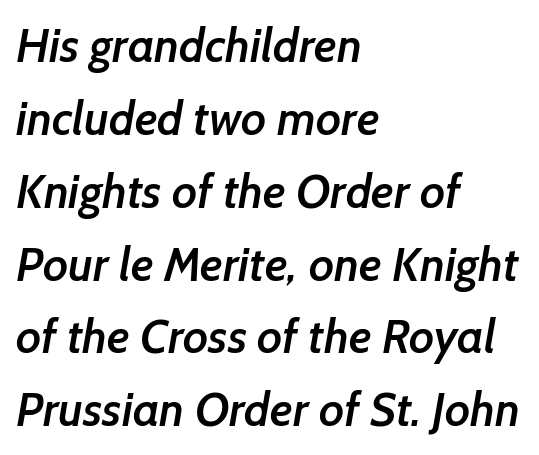
Q: Is the text bold? A: Semi-bold.
Q: Is the typeface a serif or a sans-serif typeface? A: Sans-serif.
Q: Is the text underlined? A: No.
Q: How is the paragraph aligned? A: Left-aligned.
Q: Is the spacing between letters normal or unusually wide? A: Normal.
Q: Is the spacing between lines tight, normal or loose? A: Normal.
Q: Width (condensed, normal, or wide)? A: Normal.
Q: Stroke contrast? A: Low.
Q: x-height? A: Medium.
Q: Monospaced? A: No.
